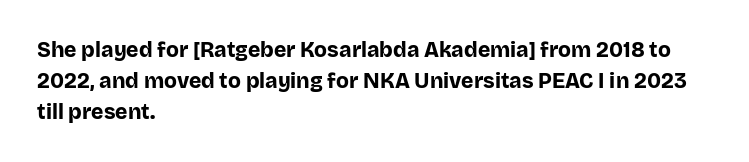
Q: Is the text bold? A: Yes.
Q: Is the text italic (slanted)? A: No, it is upright.
Q: Is the text underlined? A: No.
Q: How is the paragraph aligned? A: Left-aligned.
Q: Is the spacing between letters normal or unusually wide? A: Normal.
Q: Is the spacing between lines tight, normal or loose? A: Normal.
